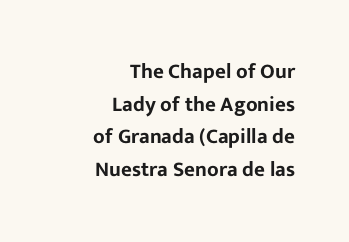
The image shows 21 px text type, upright; set right-aligned, normal line spacing (1.55x), normal letter spacing, not underlined.
